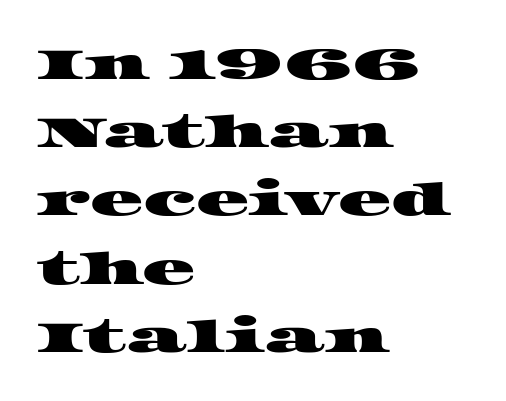
Q: Is the typeface a serif or a sans-serif typeface? A: Serif.
Q: Is the text underlined? A: No.
Q: How is the paragraph aligned? A: Left-aligned.
Q: Is the spacing between letters normal or unusually wide? A: Normal.
Q: Is the spacing between lines tight, normal or loose? A: Normal.
Q: Width (condensed, normal, or wide)? A: Wide.
Q: Stroke contrast? A: High.
Q: x-height? A: Large.
Q: Monospaced? A: No.
